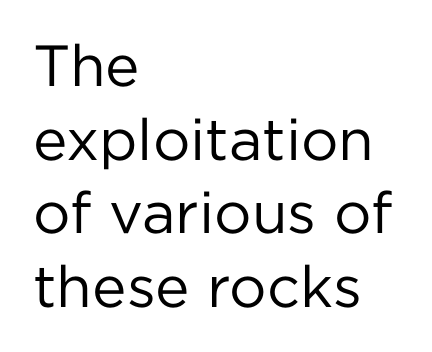
{"serif": "no", "italic": "no", "bold": "no", "weight": "regular", "width": "normal", "stroke_contrast": "low", "x_height": "medium", "monospaced": "no", "underline": "no", "align": "left", "line_spacing": "normal", "line_spacing_ratio": 1.27, "letter_spacing": "normal", "letter_spacing_em": 0.0, "glyph_px": 58}
